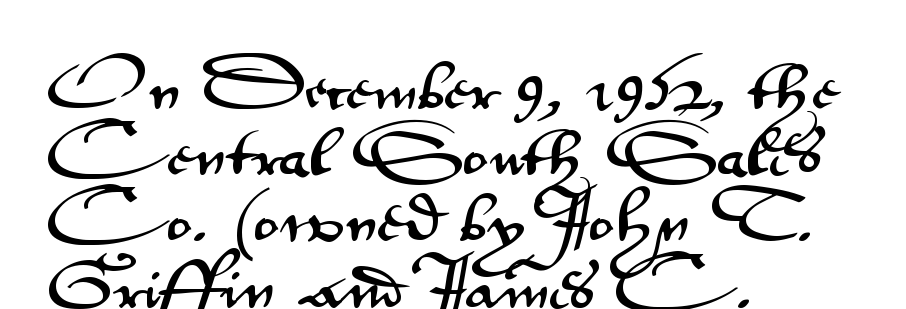
The image shows 53 px wide sans-serif type; set left-aligned, normal line spacing (1.25x), normal letter spacing, not underlined; medium stroke contrast and a small x-height.
